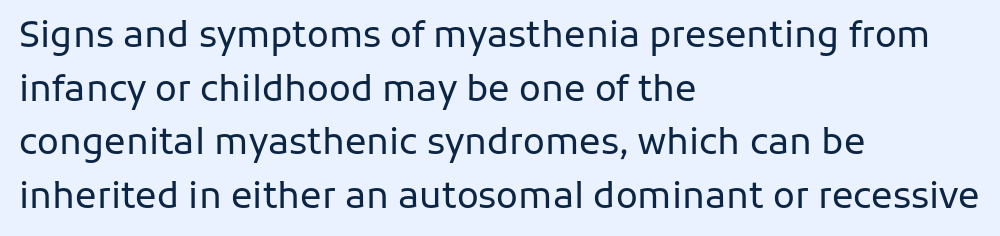
The image shows 36 px regular-weight sans-serif type, upright; set left-aligned, normal line spacing (1.49x), normal letter spacing, not underlined; low stroke contrast and a medium x-height.
